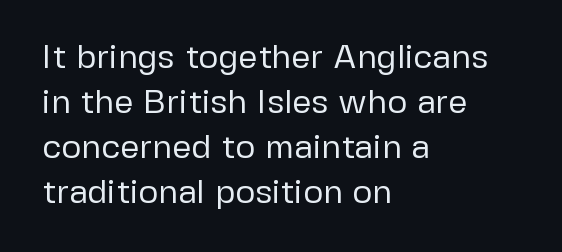
Rule under the text: the space is simply empty. Nope, not italic — everything's standing straight. Which margin do the lines hug? The left one — the right edge is uneven. Nope, no serifs anywhere on these letters. Interline gaps are of average width in this sample.
